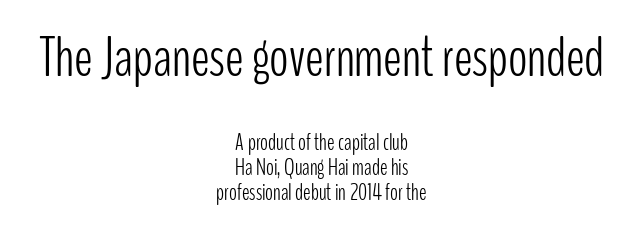
These lines are rendered in a variable-pitch font. This is the regular roman posture of the typeface. A light-to-regular cut is what we see here. The paragraph has two soft edges and a firm central axis.
